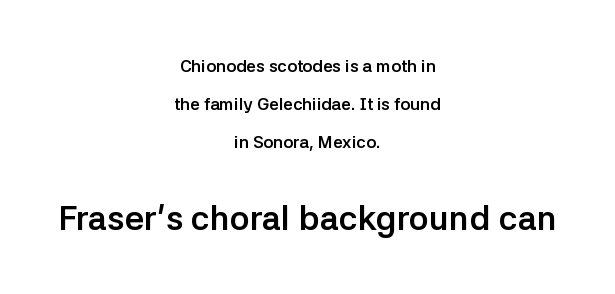
{"serif": "no", "italic": "no", "bold": "yes", "weight": "semibold", "width": "normal", "stroke_contrast": "low", "x_height": "medium", "monospaced": "no", "underline": "no", "align": "center", "line_spacing": "loose", "line_spacing_ratio": 2.25, "letter_spacing": "normal", "letter_spacing_em": 0.0, "larger_block": "second", "size_ratio": 2.0, "glyph_px": 34}
